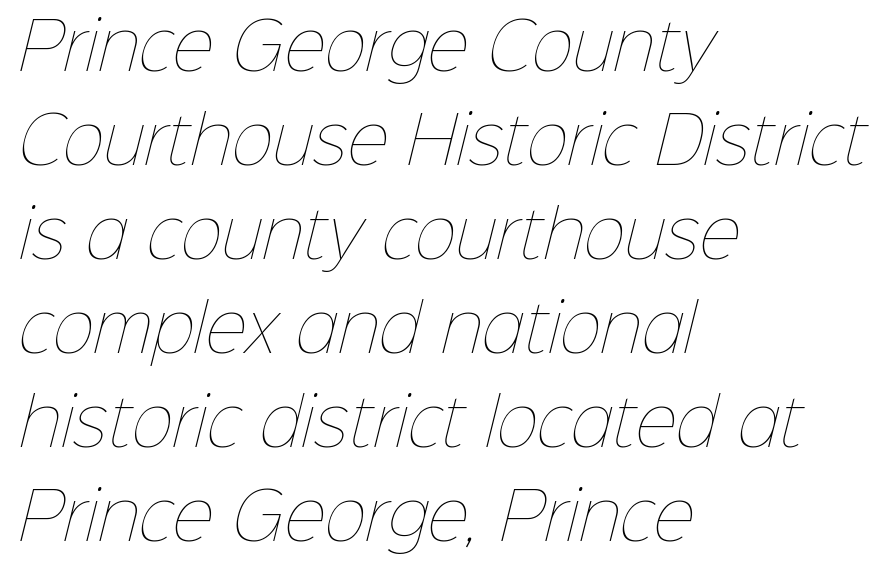
Q: Is the text bold? A: No.
Q: Is the text underlined? A: No.
Q: How is the paragraph aligned? A: Left-aligned.
Q: Is the spacing between letters normal or unusually wide? A: Normal.
Q: Is the spacing between lines tight, normal or loose? A: Normal.
Q: Width (condensed, normal, or wide)? A: Normal.
Q: Stroke contrast? A: Low.
Q: x-height? A: Medium.
Q: Monospaced? A: No.
